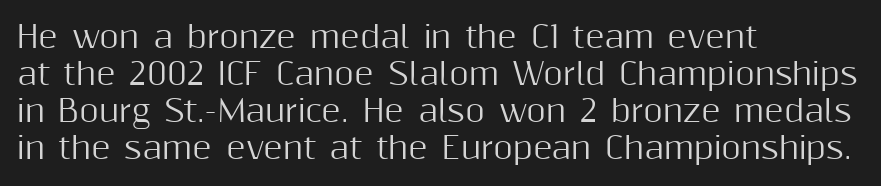
The image shows 30 px sans-serif type, upright; set left-aligned, line spacing 1.23x, normal letter spacing, not underlined; medium stroke contrast and a medium x-height.
